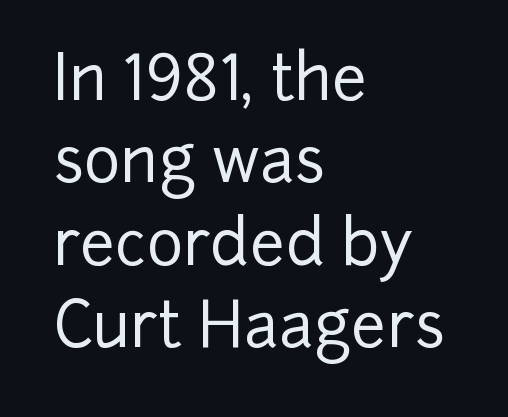
Q: Is the text italic (slanted)? A: No, it is upright.
Q: Is the typeface a serif or a sans-serif typeface? A: Sans-serif.
Q: Is the text underlined? A: No.
Q: How is the paragraph aligned? A: Left-aligned.
Q: Is the spacing between letters normal or unusually wide? A: Normal.
Q: Is the spacing between lines tight, normal or loose? A: Normal.
Q: Width (condensed, normal, or wide)? A: Normal.
Q: Stroke contrast? A: Low.
Q: x-height? A: Medium.
Q: Monospaced? A: No.
